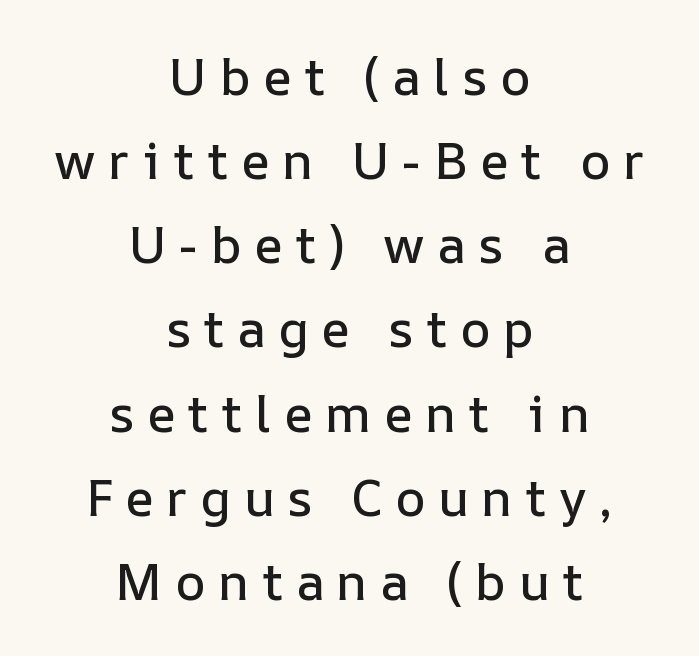
The image shows 51 px text type, upright; set centered, normal line spacing (1.65x), unusually wide letter spacing (+0.25 em), not underlined; low stroke contrast and a medium x-height.
